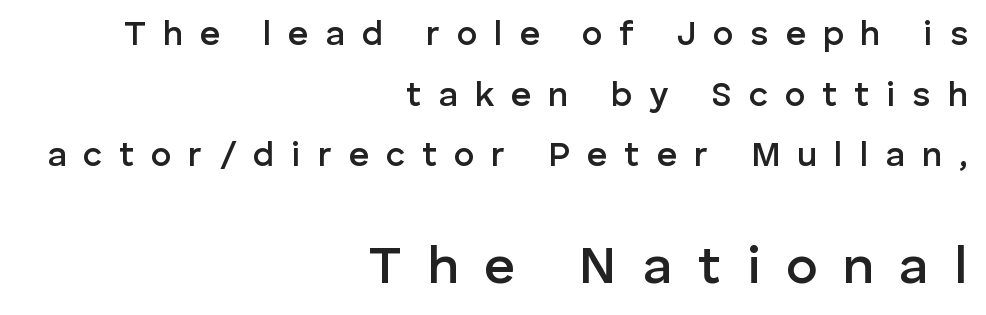
Q: Is the text bold? A: Semi-bold.
Q: Is the text italic (slanted)? A: No, it is upright.
Q: Is the typeface a serif or a sans-serif typeface? A: Sans-serif.
Q: Is the text underlined? A: No.
Q: How is the paragraph aligned? A: Right-aligned.
Q: Is the spacing between letters normal or unusually wide? A: Unusually wide.
Q: Which block of text is set in a larger size, the first (top) or the second (bottom)? A: The second (bottom) one.
Q: Width (condensed, normal, or wide)? A: Normal.
Q: Stroke contrast? A: Low.
Q: x-height? A: Medium.
Q: Monospaced? A: No.
